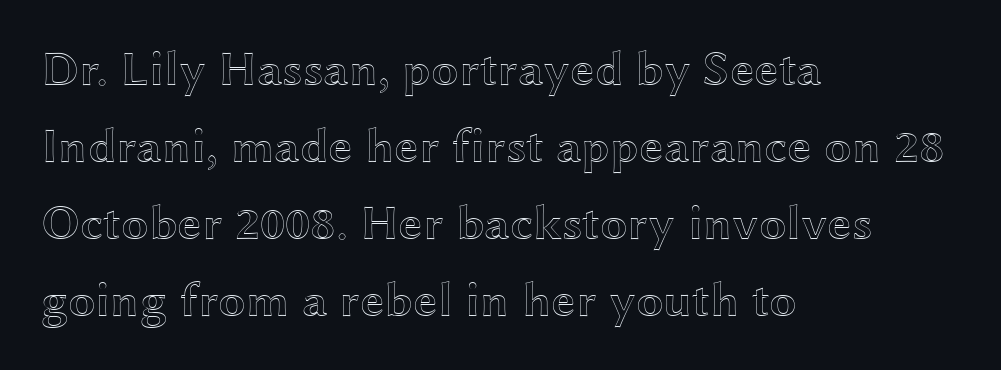
{"italic": "no", "width": "wide", "x_height": "medium", "monospaced": "no", "underline": "no", "align": "left", "line_spacing": "normal", "line_spacing_ratio": 1.57, "letter_spacing": "normal", "letter_spacing_em": 0.0, "glyph_px": 49}
